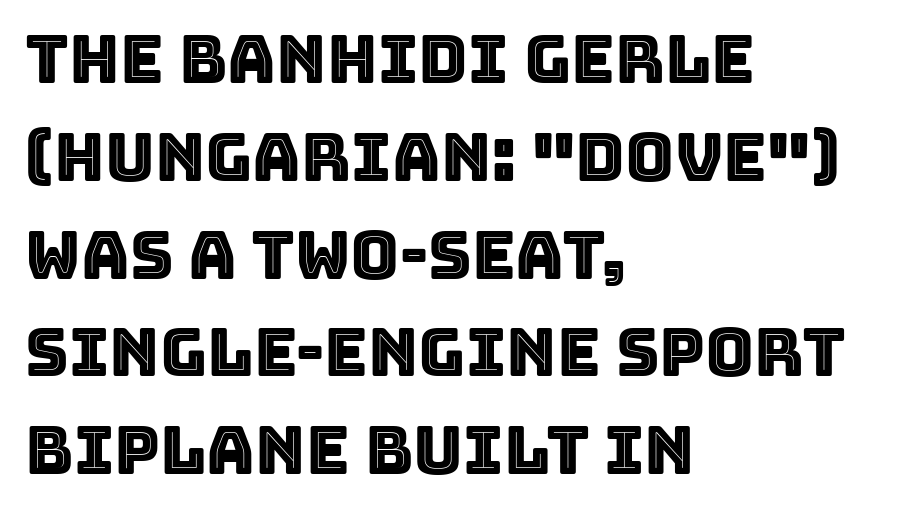
{"italic": "no", "width": "normal", "x_height": "large", "monospaced": "no", "underline": "no", "align": "left", "line_spacing": "normal", "line_spacing_ratio": 1.46, "letter_spacing": "normal", "letter_spacing_em": 0.0, "glyph_px": 67}
